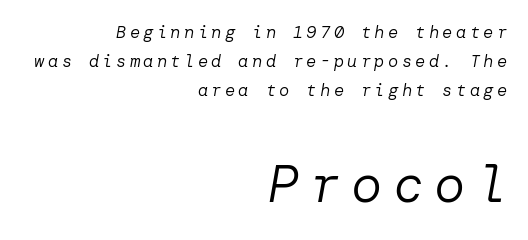
{"italic": "yes", "lean": "right", "slant_degrees": 10, "bold": "no", "weight": "regular", "width": "normal", "stroke_contrast": "low", "x_height": "medium", "underline": "no", "align": "right", "line_spacing_ratio": 1.71, "letter_spacing": "wide", "letter_spacing_em": 0.2, "larger_block": "second", "size_ratio": 3.06, "glyph_px": 52}
